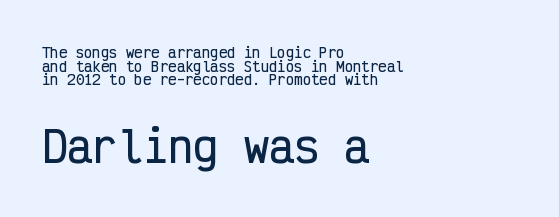
{"serif": "no", "italic": "no", "width": "condensed", "stroke_contrast": "low", "x_height": "medium", "monospaced": "yes", "underline": "no", "align": "left", "line_spacing": "tight", "line_spacing_ratio": 0.97, "letter_spacing": "normal", "letter_spacing_em": 0.0, "larger_block": "second", "size_ratio": 3.0, "glyph_px": 42}
